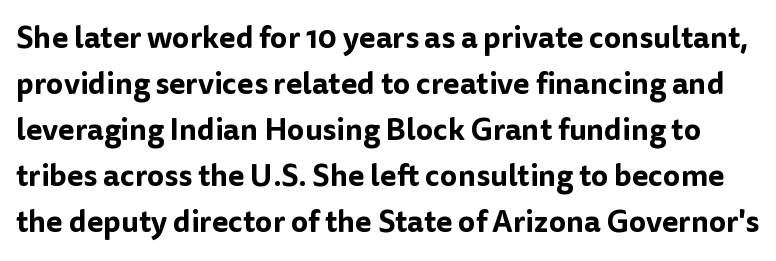
Does the lettering tilt? It doesn't — this is upright. Does the type have serifs? No, each stem ends abruptly. The letters sit at their default tracking, neither squeezed nor spread. Vertical spacing — default. The baseline area is clear. Character widths vary here, with narrow letters taking less room than wide ones.
